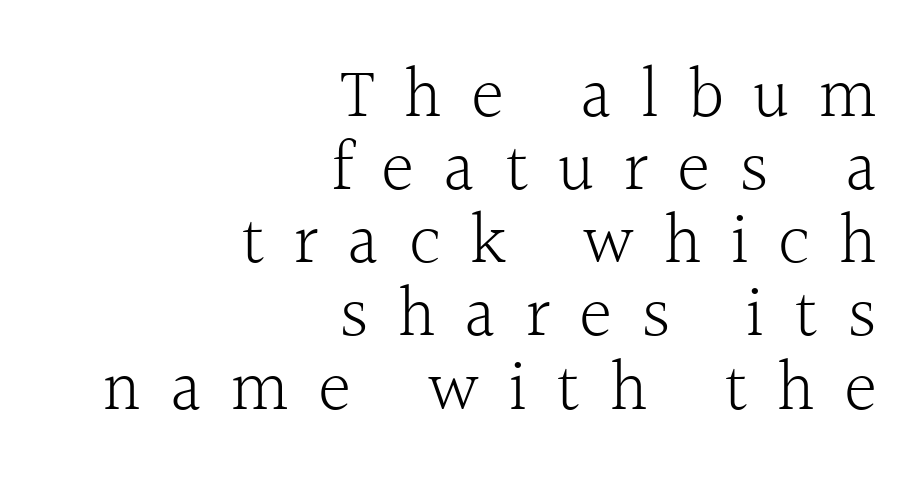
Q: Is the text bold? A: No.
Q: Is the text italic (slanted)? A: No, it is upright.
Q: Is the typeface a serif or a sans-serif typeface? A: Serif.
Q: Is the text underlined? A: No.
Q: How is the paragraph aligned? A: Right-aligned.
Q: Is the spacing between letters normal or unusually wide? A: Unusually wide.
Q: Is the spacing between lines tight, normal or loose? A: Tight.
Q: Width (condensed, normal, or wide)? A: Normal.
Q: x-height? A: Medium.
Q: Monospaced? A: No.
